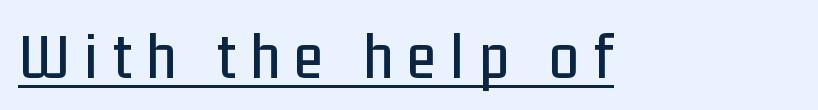
Ordinary non-slanted type is in use. The glyphs are accompanied by a horizontal stroke just below them. Typographically, this falls in the sans-serif category. The passage shown is typed in a proportional face where columns would drift. Each word looks stretched out because of the extra space between its letters.
